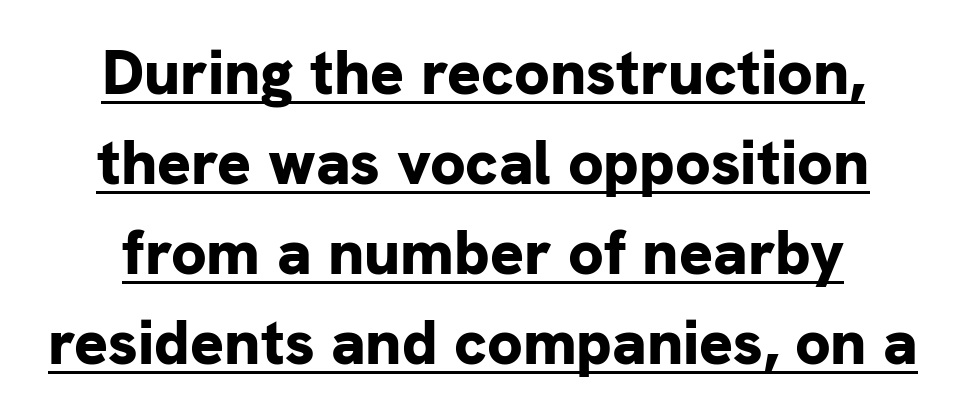
This block has exactly the height ordinary leading produces. Think of a printed novel: that variable character pitch is what you see here. Is there an underline? Yes — a line sits under the letters. Short note: letters normally spaced.
